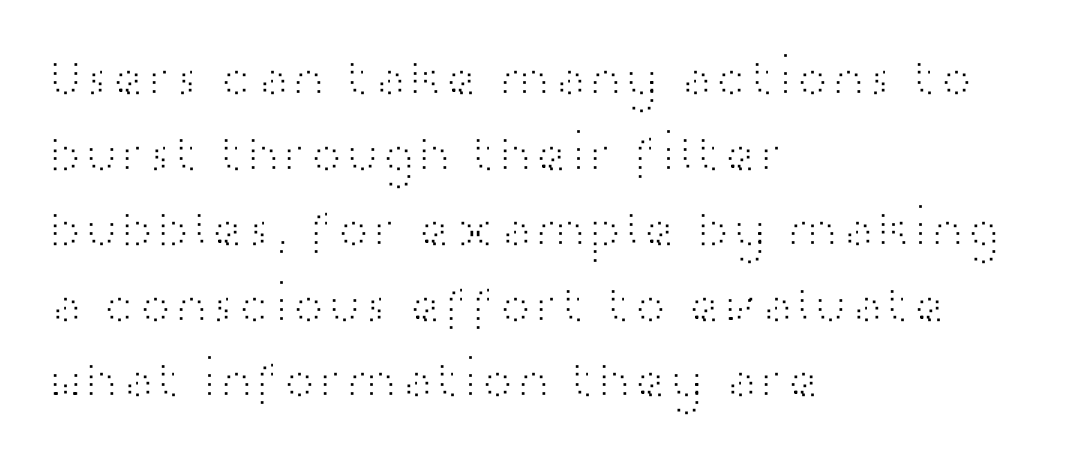
Q: Is the text bold? A: No.
Q: Is the text italic (slanted)? A: No, it is upright.
Q: Is the typeface a serif or a sans-serif typeface? A: Sans-serif.
Q: Is the text underlined? A: No.
Q: How is the paragraph aligned? A: Left-aligned.
Q: Is the spacing between letters normal or unusually wide? A: Normal.
Q: Is the spacing between lines tight, normal or loose? A: Normal.
Q: Width (condensed, normal, or wide)? A: Wide.
Q: Stroke contrast? A: High.
Q: x-height? A: Medium.
Q: Monospaced? A: No.
